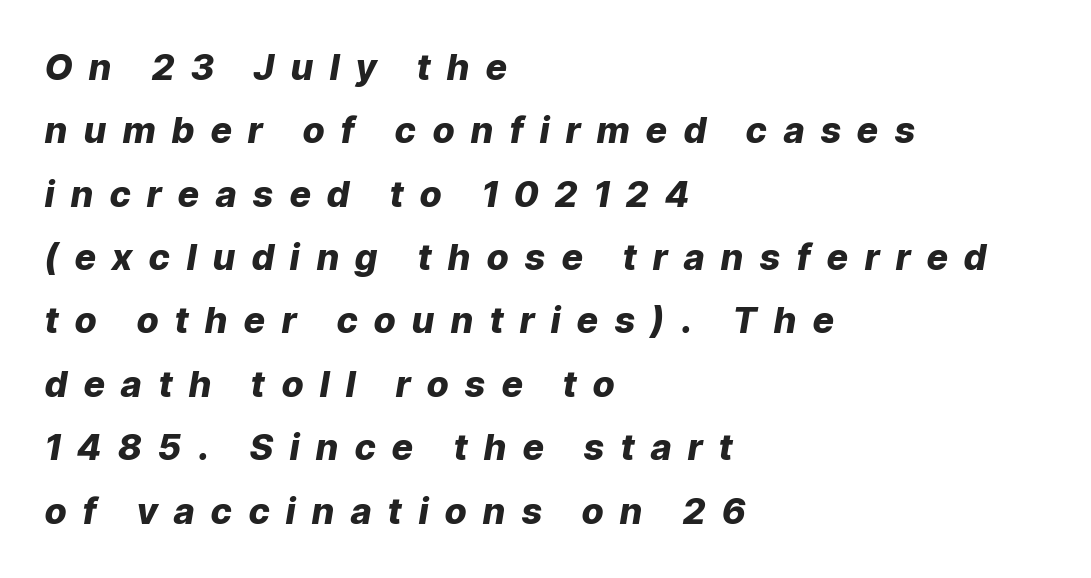
The image shows 36 px heavy type, italic (leaning right); set left-aligned, line spacing 1.76x, unusually wide letter spacing (+0.47 em), not underlined; low stroke contrast and a medium x-height.
